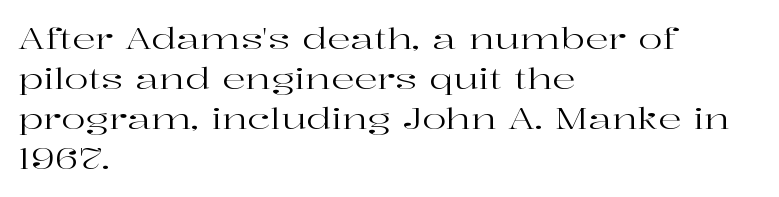
The image shows 29 px regular-weight, wide serif type, upright; set left-aligned, normal line spacing (1.38x), normal letter spacing, not underlined; high stroke contrast and a medium x-height.
